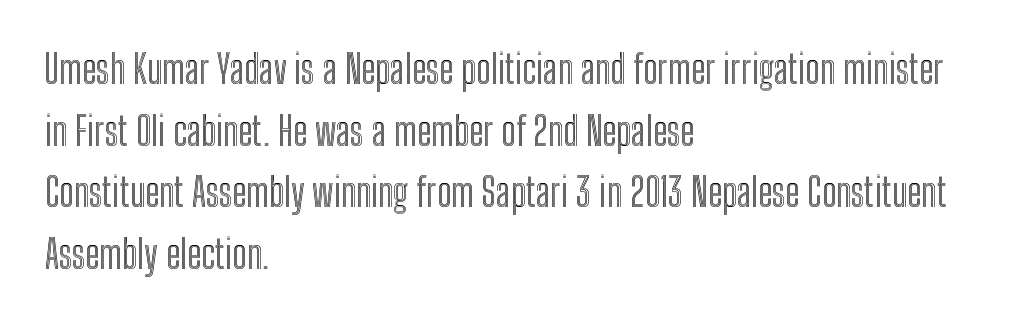
Descenders are the only things crossing below the line. Think of a printed novel: that variable character pitch is what you see here. This sample uses plain, unmodified letter spacing. The rendering uses a moderate line-height, typical for paragraphs. No italicization has been applied; the sample stays upright.
